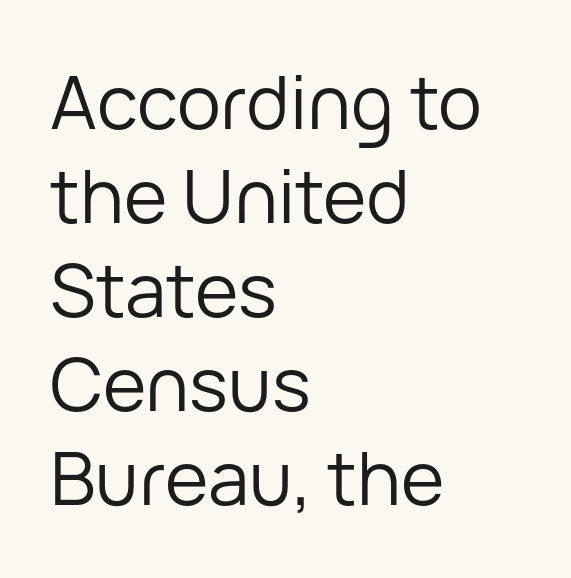
Q: Is the text bold? A: No.
Q: Is the text italic (slanted)? A: No, it is upright.
Q: Is the typeface a serif or a sans-serif typeface? A: Sans-serif.
Q: Is the text underlined? A: No.
Q: How is the paragraph aligned? A: Left-aligned.
Q: Is the spacing between letters normal or unusually wide? A: Normal.
Q: Is the spacing between lines tight, normal or loose? A: Normal.
Q: Width (condensed, normal, or wide)? A: Normal.
Q: Stroke contrast? A: Low.
Q: x-height? A: Medium.
Q: Monospaced? A: No.
